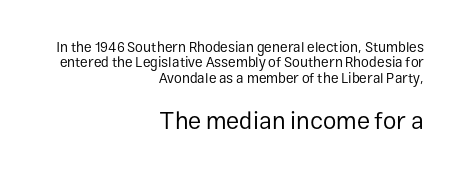
{"italic": "no", "bold": "no", "underline": "no", "align": "right", "line_spacing": "tight", "line_spacing_ratio": 1.1, "letter_spacing": "normal", "letter_spacing_em": 0.0, "larger_block": "second", "size_ratio": 1.71, "glyph_px": 24}
